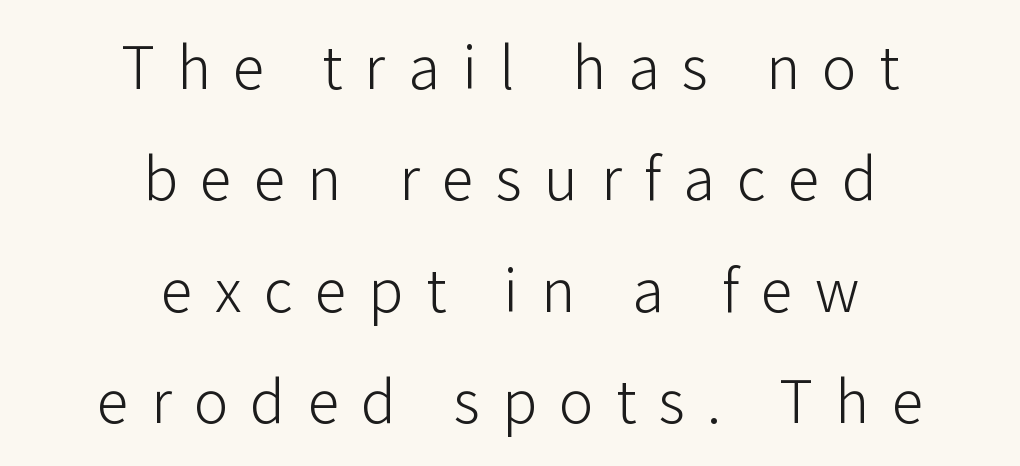
The image shows 64 px light sans-serif type, upright; set centered, line spacing 1.74x, unusually wide letter spacing (+0.35 em), not underlined; low stroke contrast and a medium x-height.
